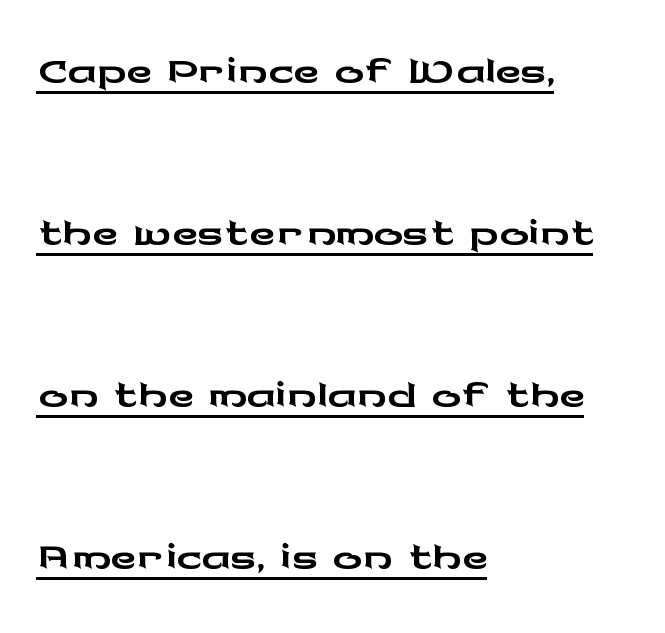
Q: Is the text italic (slanted)? A: No, it is upright.
Q: Is the typeface a serif or a sans-serif typeface? A: Sans-serif.
Q: Is the text underlined? A: Yes.
Q: How is the paragraph aligned? A: Left-aligned.
Q: Is the spacing between letters normal or unusually wide? A: Normal.
Q: Is the spacing between lines tight, normal or loose? A: Loose.
Q: Width (condensed, normal, or wide)? A: Wide.
Q: Stroke contrast? A: Low.
Q: x-height? A: Medium.
Q: Monospaced? A: No.
